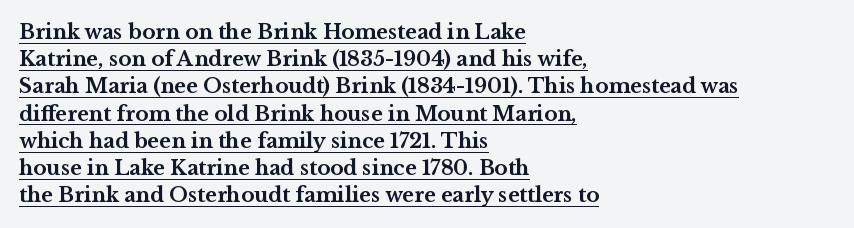
The image shows 20 px bold type, upright; set left-aligned, normal line spacing (1.36x), normal letter spacing, underlined.
